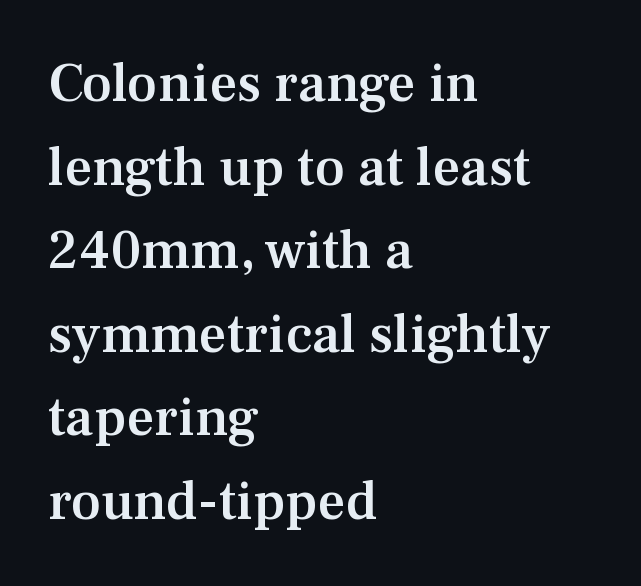
{"serif": "yes", "italic": "no", "bold": "semi", "weight": "semibold", "width": "normal", "stroke_contrast": "medium", "x_height": "medium", "monospaced": "no", "underline": "no", "align": "left", "line_spacing": "normal", "line_spacing_ratio": 1.52, "letter_spacing": "normal", "letter_spacing_em": 0.0, "glyph_px": 55}
